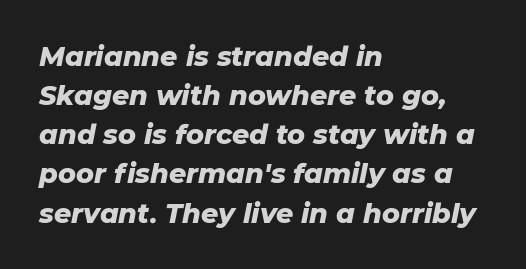
{"italic": "yes", "lean": "right", "slant_degrees": 11, "bold": "yes", "underline": "no", "align": "left", "line_spacing": "normal", "line_spacing_ratio": 1.45, "letter_spacing": "normal", "letter_spacing_em": 0.0, "glyph_px": 27}
